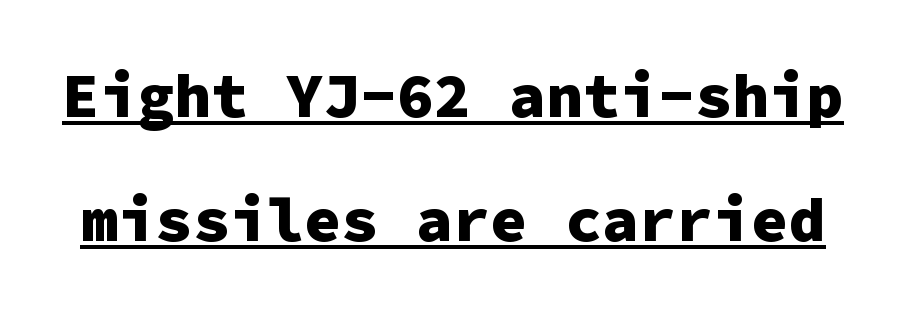
{"serif": "no", "italic": "no", "bold": "yes", "weight": "heavy", "width": "normal", "stroke_contrast": "low", "x_height": "medium", "monospaced": "yes", "underline": "yes", "line_spacing": "loose", "line_spacing_ratio": 2.0, "letter_spacing": "normal", "letter_spacing_em": 0.0, "glyph_px": 62}
